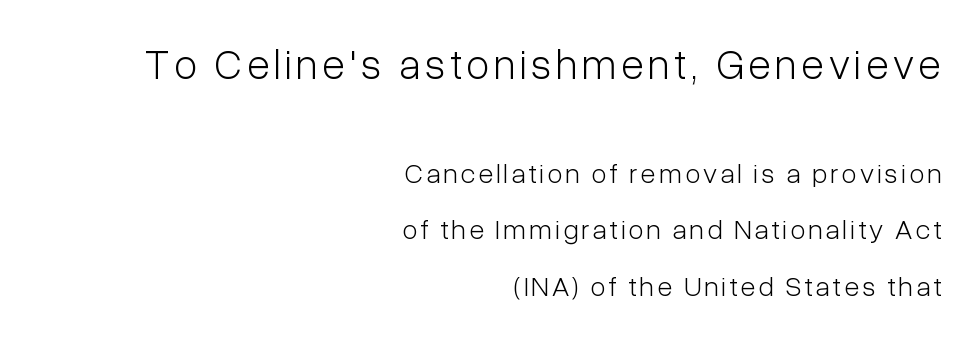
The image shows 42 px light, condensed sans-serif type, upright; set right-aligned, loose line spacing (2.01x), not underlined; the first (top) block is 1.5x larger; low stroke contrast and a medium x-height.
